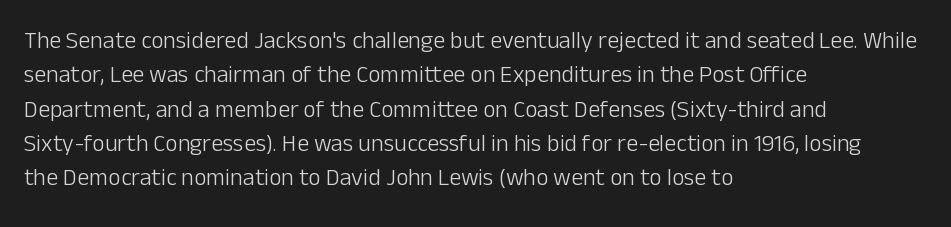
Vertical stems look standard width or narrower in stroke. Default kerning and tracking; the words read as compact shapes. These lines are set flush left with a ragged right edge. The baseline area is clear.
